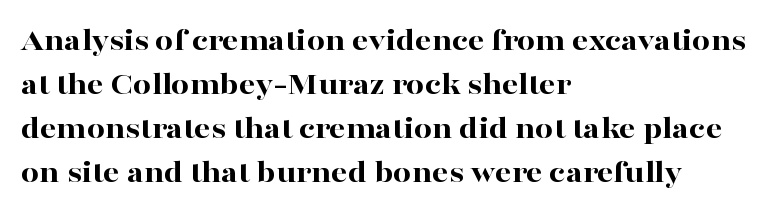
{"serif": "yes", "italic": "no", "bold": "yes", "weight": "bold", "width": "wide", "stroke_contrast": "high", "x_height": "medium", "monospaced": "no", "underline": "no", "align": "left", "line_spacing": "normal", "line_spacing_ratio": 1.37, "letter_spacing": "normal", "letter_spacing_em": 0.0, "glyph_px": 32}
